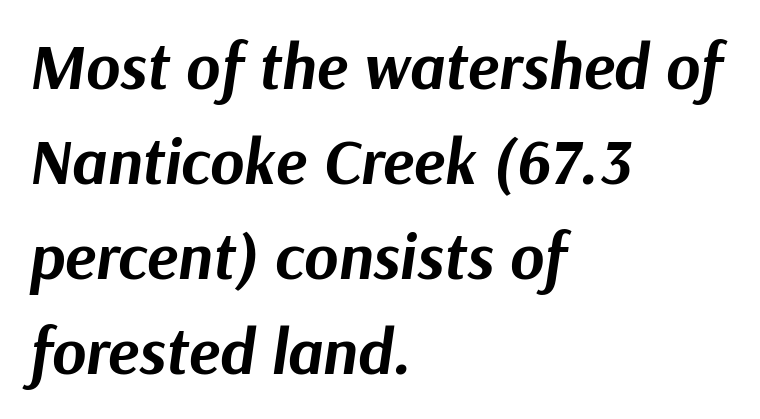
Looks like regular typesetting: each glyph gets only the width it needs. Every character sits at an angle, as italics do. Notice how descenders clear the ascenders below comfortably — that's standard leading. Check the space under the baseline: it is left empty.
